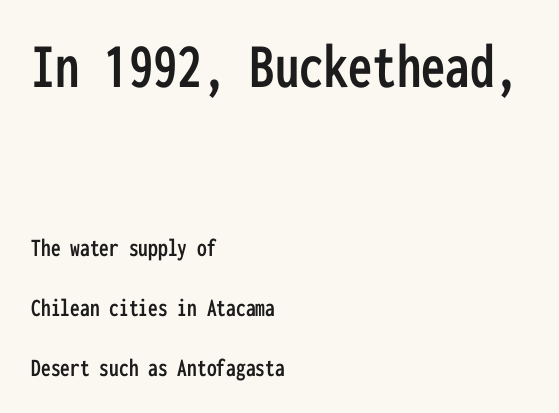
Q: Is the text italic (slanted)? A: No, it is upright.
Q: Is the typeface a serif or a sans-serif typeface? A: Sans-serif.
Q: Is the text underlined? A: No.
Q: How is the paragraph aligned? A: Left-aligned.
Q: Is the spacing between letters normal or unusually wide? A: Normal.
Q: Is the spacing between lines tight, normal or loose? A: Loose.
Q: Which block of text is set in a larger size, the first (top) or the second (bottom)? A: The first (top) one.
Q: Width (condensed, normal, or wide)? A: Condensed.
Q: Stroke contrast? A: Low.
Q: x-height? A: Medium.
Q: Monospaced? A: Yes.
